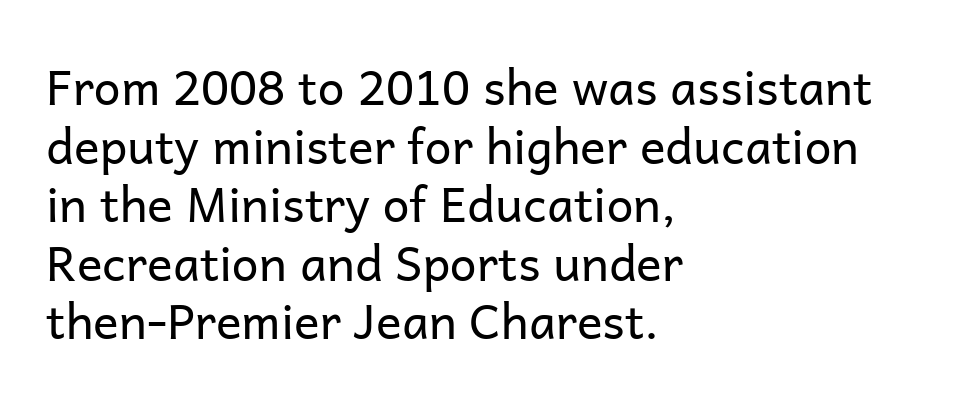
The image shows 48 px regular-weight sans-serif type, upright; set left-aligned, line spacing 1.22x, normal letter spacing, not underlined; low stroke contrast and a medium x-height.
